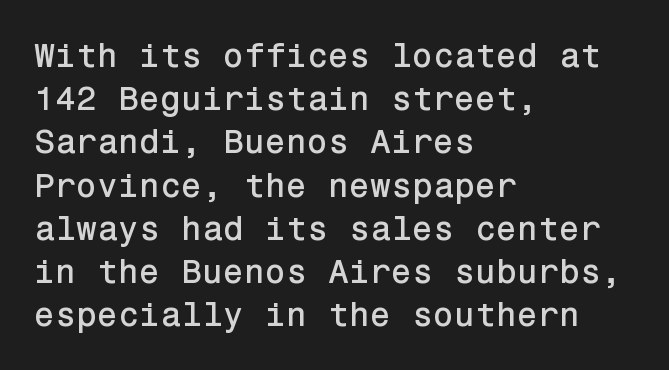
{"serif": "no", "italic": "no", "width": "normal", "stroke_contrast": "low", "x_height": "medium", "underline": "no", "align": "left", "line_spacing": "normal", "line_spacing_ratio": 1.27, "letter_spacing": "normal", "letter_spacing_em": 0.0, "glyph_px": 34}
